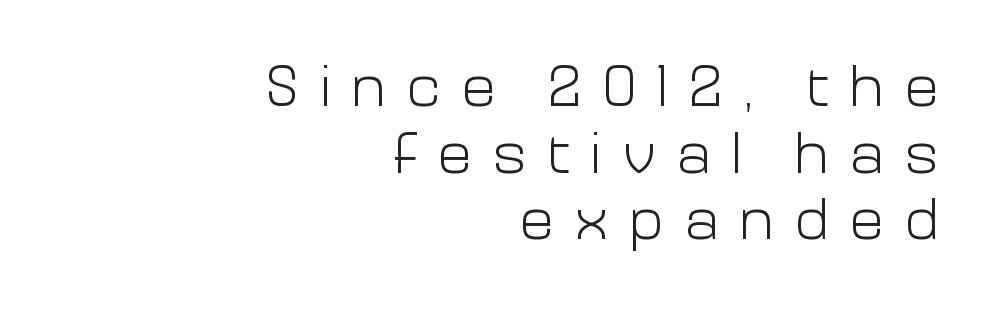
The image shows 59 px light sans-serif type, upright; set right-aligned, tight line spacing (1.13x), unusually wide letter spacing (+0.33 em), not underlined; low stroke contrast and a medium x-height.
